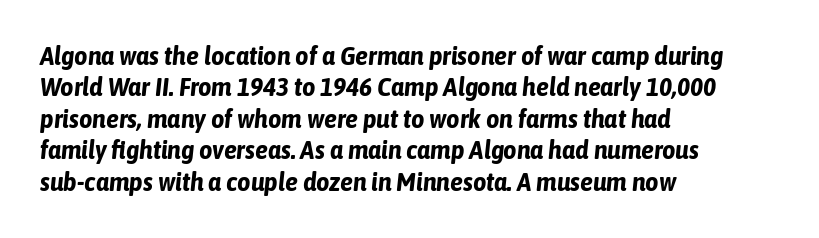
The image shows 26 px bold type, italic (leaning right); set left-aligned, line spacing 1.21x, normal letter spacing, not underlined.
